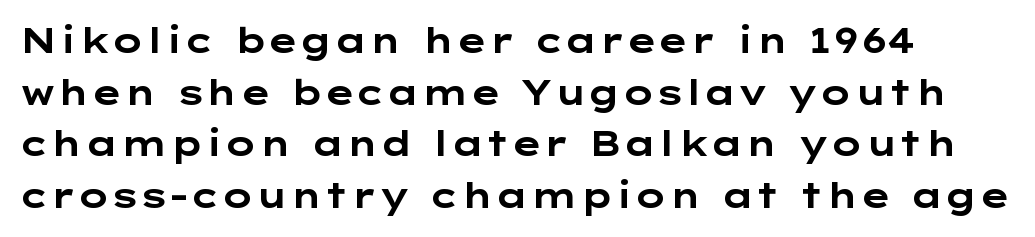
{"serif": "no", "italic": "no", "bold": "yes", "weight": "bold", "width": "wide", "stroke_contrast": "low", "x_height": "medium", "underline": "no", "align": "left", "line_spacing": "normal", "line_spacing_ratio": 1.52, "letter_spacing": "normal", "letter_spacing_em": 0.0, "glyph_px": 34}
